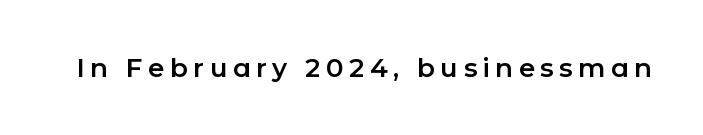
Q: Is the text italic (slanted)? A: No, it is upright.
Q: Is the text underlined? A: No.
Q: Is the spacing between letters normal or unusually wide? A: Unusually wide.
